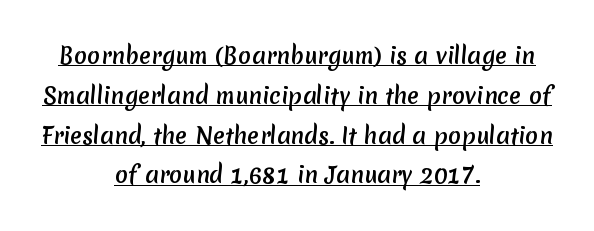
The image shows 22 px text type; set centered, line spacing 1.81x, normal letter spacing, underlined.
